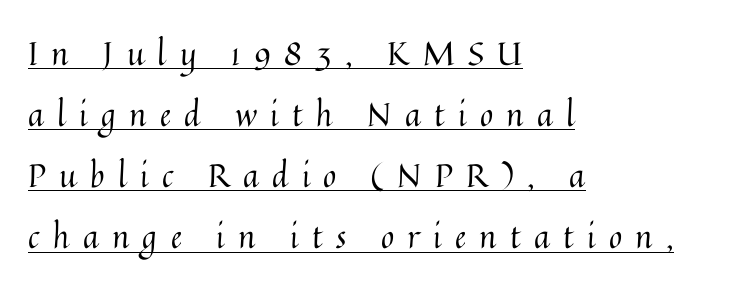
The leading is generous, giving the passage an open texture. Each word looks stretched out because of the extra space between its letters. Caption: face not bold, strokes unweighted. Varying glyph widths throughout — classic text-font behaviour.
